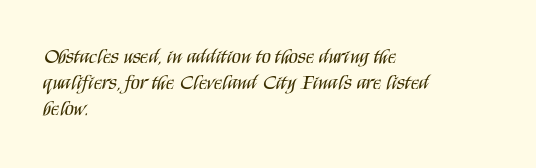
Visually the block forms a straight wall on the left and a jagged coastline on the right. This sample uses plain, unmodified letter spacing. The face looks like a standard text weight, possibly lighter. Check under the words: just untouched page.
